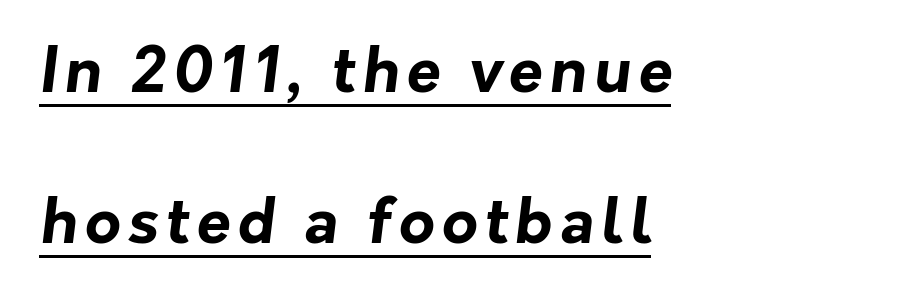
{"serif": "no", "bold": "yes", "weight": "bold", "width": "normal", "stroke_contrast": "low", "x_height": "medium", "monospaced": "no", "underline": "yes", "align": "left", "line_spacing": "loose", "line_spacing_ratio": 2.44, "glyph_px": 62}
